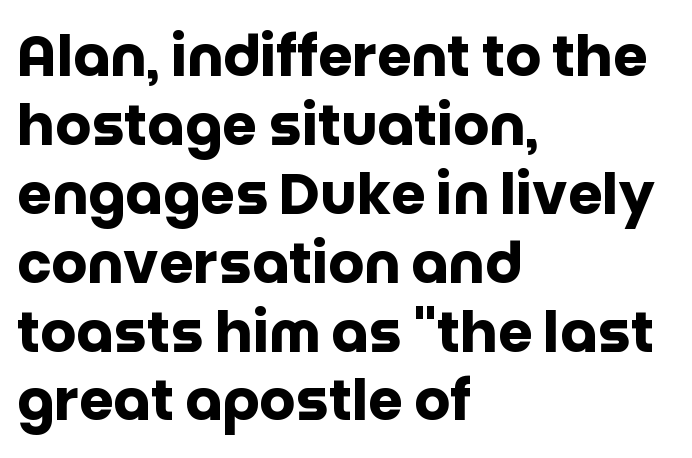
Q: Is the text bold? A: Yes.
Q: Is the text italic (slanted)? A: No, it is upright.
Q: Is the typeface a serif or a sans-serif typeface? A: Sans-serif.
Q: Is the text underlined? A: No.
Q: How is the paragraph aligned? A: Left-aligned.
Q: Is the spacing between letters normal or unusually wide? A: Normal.
Q: Width (condensed, normal, or wide)? A: Normal.
Q: Stroke contrast? A: Low.
Q: x-height? A: Large.
Q: Monospaced? A: No.
